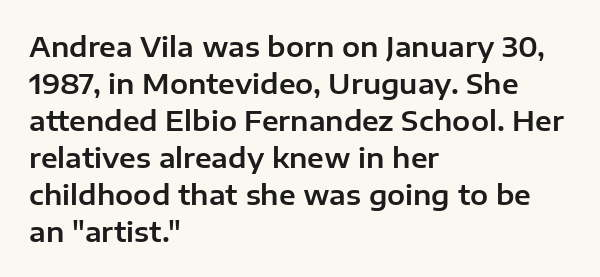
The image shows 27 px text type, upright; set left-aligned, normal line spacing (1.37x), normal letter spacing, not underlined.
